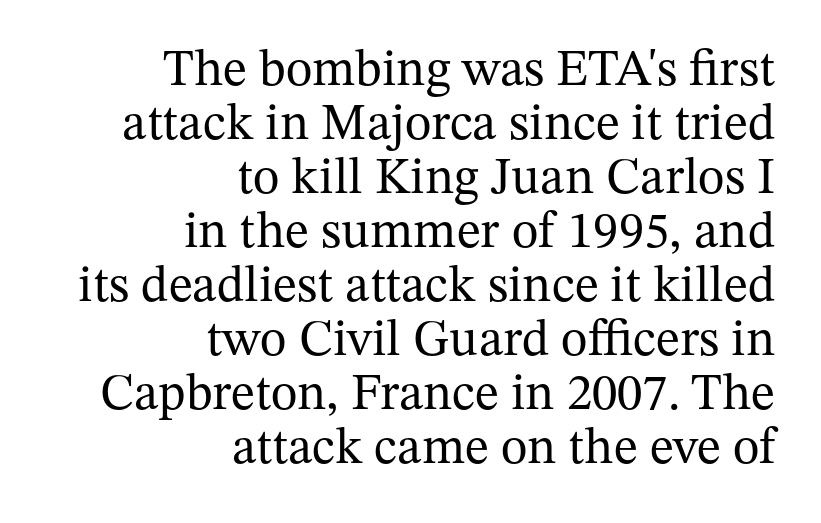
Weight: regular or lighter. The lettering holds an erect, upright posture throughout. The characters display serif detailing at their extremities. Any mark beneath the type? The region is blank. Closely set lines give the paragraph a compact silhouette. Proportional: the letters do not fall into vertical columns.
